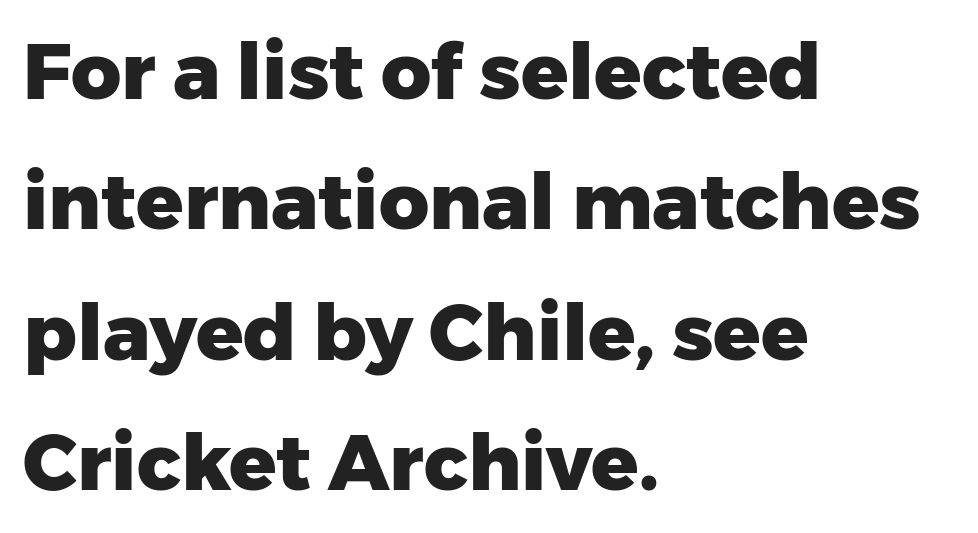
{"serif": "no", "italic": "no", "bold": "yes", "weight": "heavy", "width": "normal", "stroke_contrast": "low", "x_height": "medium", "monospaced": "no", "underline": "no", "align": "left", "line_spacing": "normal", "line_spacing_ratio": 1.67, "letter_spacing": "normal", "letter_spacing_em": 0.0, "glyph_px": 78}
